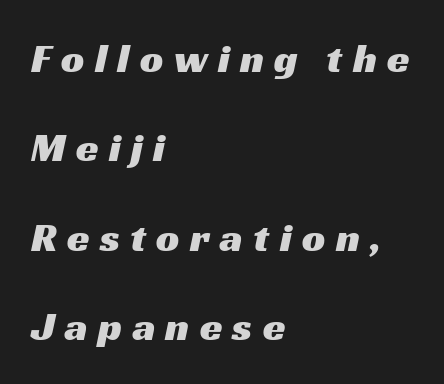
Underlining? Definitely not there. The passage shown is typeset with a sans-serif family. The rendering uses natural spacing where letterforms have individual widths. A student would call this left alignment; a typographer would say flush left, rag right. Horizontal bands of white between lines are thick stripes.
